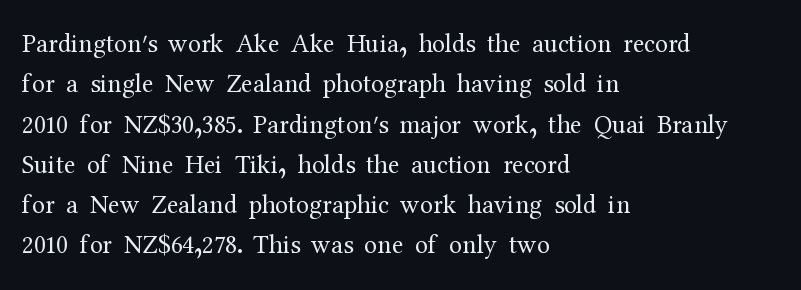
Q: Is the text bold? A: No.
Q: Is the text italic (slanted)? A: No, it is upright.
Q: Is the text underlined? A: No.
Q: How is the paragraph aligned? A: Left-aligned.
Q: Is the spacing between letters normal or unusually wide? A: Normal.
Q: Is the spacing between lines tight, normal or loose? A: Normal.
